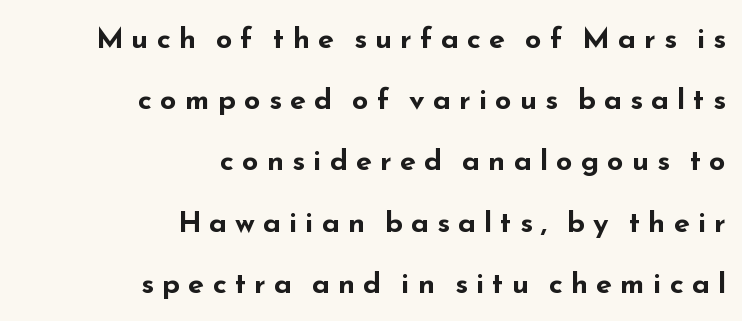
Q: Is the text bold? A: Yes.
Q: Is the text italic (slanted)? A: No, it is upright.
Q: Is the typeface a serif or a sans-serif typeface? A: Sans-serif.
Q: Is the text underlined? A: No.
Q: How is the paragraph aligned? A: Right-aligned.
Q: Is the spacing between letters normal or unusually wide? A: Unusually wide.
Q: Is the spacing between lines tight, normal or loose? A: Loose.
Q: Width (condensed, normal, or wide)? A: Wide.
Q: Stroke contrast? A: Low.
Q: x-height? A: Small.
Q: Monospaced? A: No.
